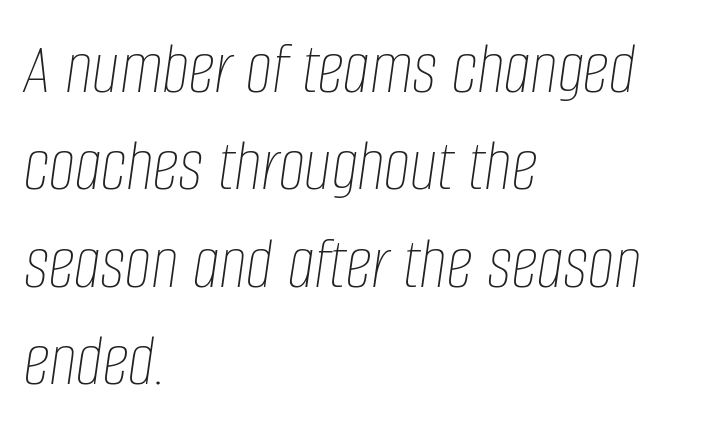
The font is comparable to plain body text, perhaps lighter. Honestly, the row spacing looks completely unremarkable. Is this a fixed-width face? No — the glyphs have proportional, varying widths. The font's italic variant was chosen for this text.
